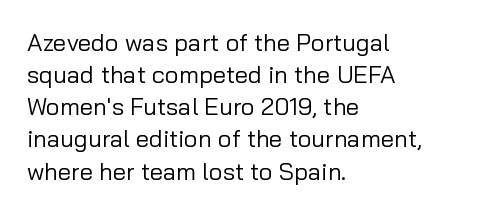
The strip under each line holds only bare page. You could call the tracking neutral — neither tight nor loose. Where is the straight margin? On the left. Upright lettering throughout. The weight tops out at a normal text grade.
